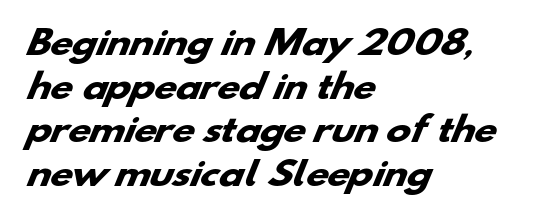
Q: Is the text bold? A: Yes.
Q: Is the typeface a serif or a sans-serif typeface? A: Sans-serif.
Q: Is the text underlined? A: No.
Q: How is the paragraph aligned? A: Left-aligned.
Q: Is the spacing between letters normal or unusually wide? A: Normal.
Q: Is the spacing between lines tight, normal or loose? A: Normal.
Q: Width (condensed, normal, or wide)? A: Wide.
Q: Stroke contrast? A: Low.
Q: x-height? A: Small.
Q: Monospaced? A: No.
